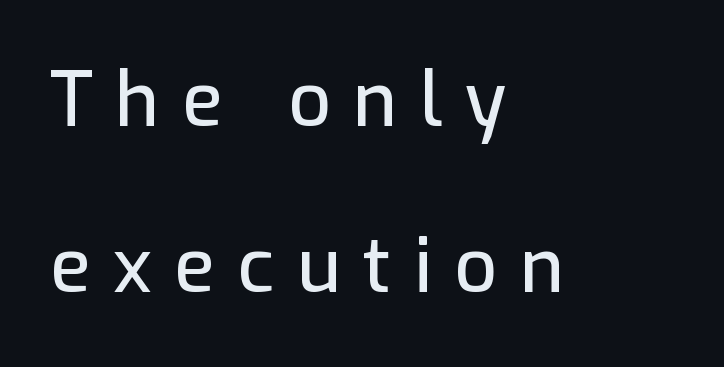
Q: Is the text italic (slanted)? A: No, it is upright.
Q: Is the typeface a serif or a sans-serif typeface? A: Sans-serif.
Q: Is the text underlined? A: No.
Q: How is the paragraph aligned? A: Left-aligned.
Q: Is the spacing between letters normal or unusually wide? A: Unusually wide.
Q: Is the spacing between lines tight, normal or loose? A: Loose.
Q: Width (condensed, normal, or wide)? A: Normal.
Q: Stroke contrast? A: Low.
Q: x-height? A: Medium.
Q: Monospaced? A: No.
